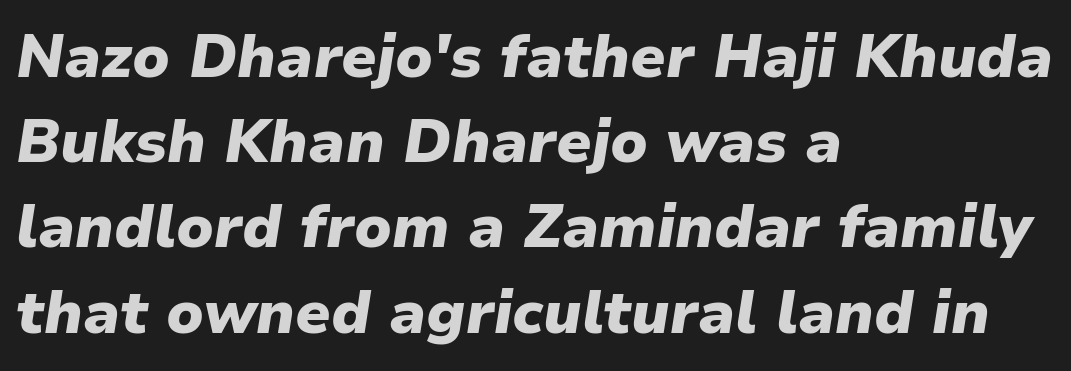
The image shows 60 px heavy type, italic (leaning right); set left-aligned, normal line spacing (1.42x), normal letter spacing, not underlined; low stroke contrast and a medium x-height.
